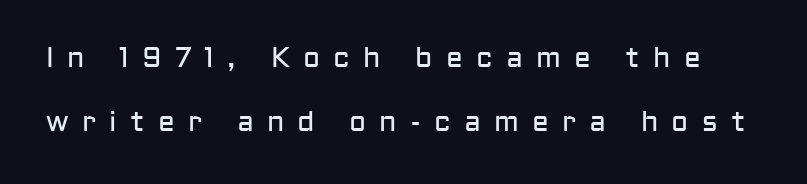
Q: Is the text bold? A: No.
Q: Is the text italic (slanted)? A: No, it is upright.
Q: Is the typeface a serif or a sans-serif typeface? A: Sans-serif.
Q: Is the text underlined? A: No.
Q: Is the spacing between letters normal or unusually wide? A: Unusually wide.
Q: Is the spacing between lines tight, normal or loose? A: Loose.
Q: Width (condensed, normal, or wide)? A: Normal.
Q: Stroke contrast? A: Low.
Q: x-height? A: Medium.
Q: Monospaced? A: No.
